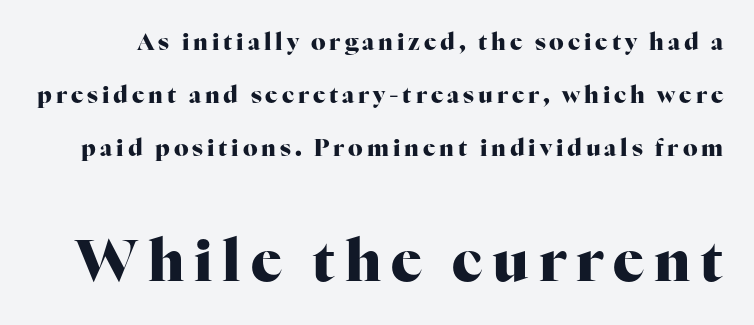
How would I describe the line gaps? Wide and relaxed. The more generous point size was reserved for the lower chunk. Looks like regular typesetting: each glyph gets only the width it needs. The strip under each line holds only bare page.
